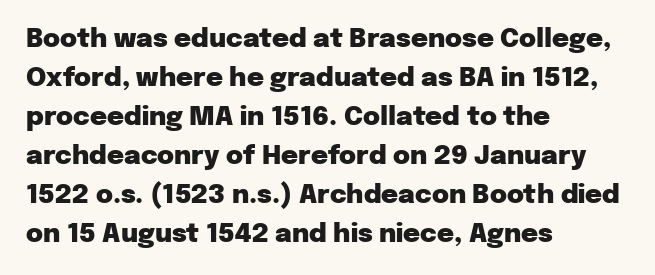
Q: Is the text bold? A: Yes.
Q: Is the text italic (slanted)? A: No, it is upright.
Q: Is the text underlined? A: No.
Q: How is the paragraph aligned? A: Left-aligned.
Q: Is the spacing between letters normal or unusually wide? A: Normal.
Q: Is the spacing between lines tight, normal or loose? A: Normal.
